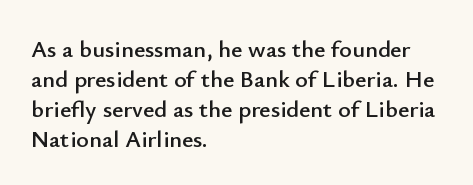
Q: Is the text italic (slanted)? A: No, it is upright.
Q: Is the text underlined? A: No.
Q: How is the paragraph aligned? A: Left-aligned.
Q: Is the spacing between letters normal or unusually wide? A: Normal.
Q: Is the spacing between lines tight, normal or loose? A: Normal.
